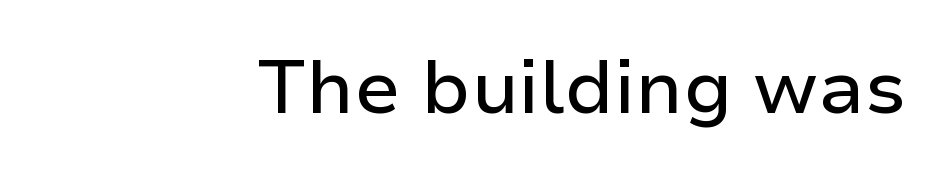
The image shows 75 px sans-serif type, upright; set right-aligned, normal letter spacing, not underlined; low stroke contrast and a medium x-height.
